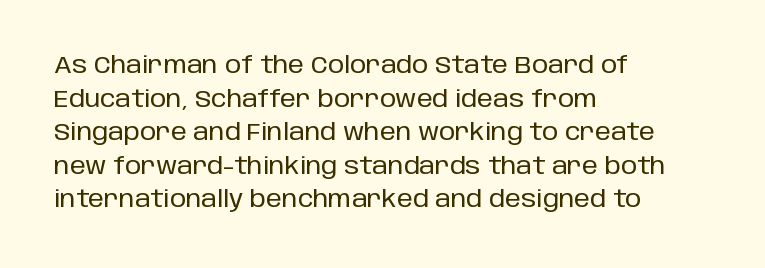
{"italic": "no", "underline": "no", "align": "left", "line_spacing": "normal", "line_spacing_ratio": 1.46, "letter_spacing": "normal", "letter_spacing_em": 0.0, "glyph_px": 23}
